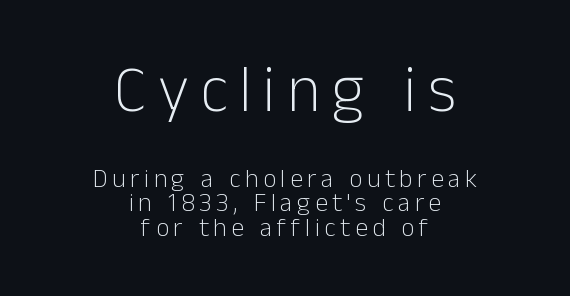
The image shows 65 px light sans-serif type, upright; set centered, tight line spacing (0.95x), not underlined; the first (top) block is 2.5x larger; low stroke contrast and a medium x-height.
